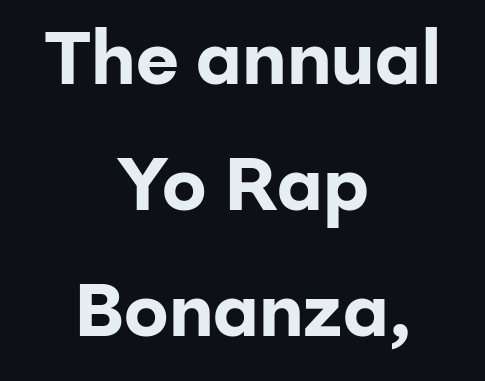
Q: Is the text bold? A: Yes.
Q: Is the text italic (slanted)? A: No, it is upright.
Q: Is the typeface a serif or a sans-serif typeface? A: Sans-serif.
Q: Is the text underlined? A: No.
Q: How is the paragraph aligned? A: Centered.
Q: Is the spacing between letters normal or unusually wide? A: Normal.
Q: Is the spacing between lines tight, normal or loose? A: Normal.
Q: Width (condensed, normal, or wide)? A: Normal.
Q: Stroke contrast? A: Low.
Q: x-height? A: Medium.
Q: Monospaced? A: No.
